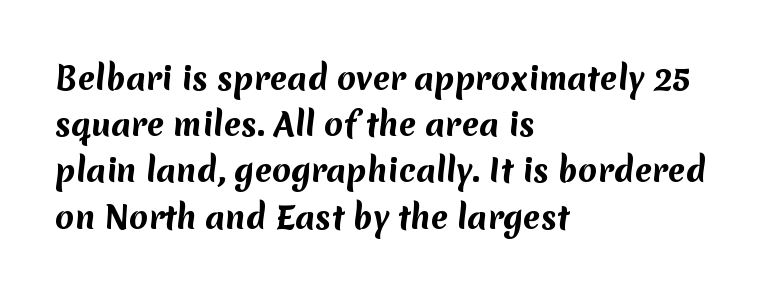
Each letter's strokes conclude bluntly, with no projecting serifs. The passage is arranged the way most books set body copy — flush left. A clean baseline with only descenders dipping below it. You could not count columns in this text — the font is proportionally spaced. Horizontal bands of white between lines are of average thickness.
